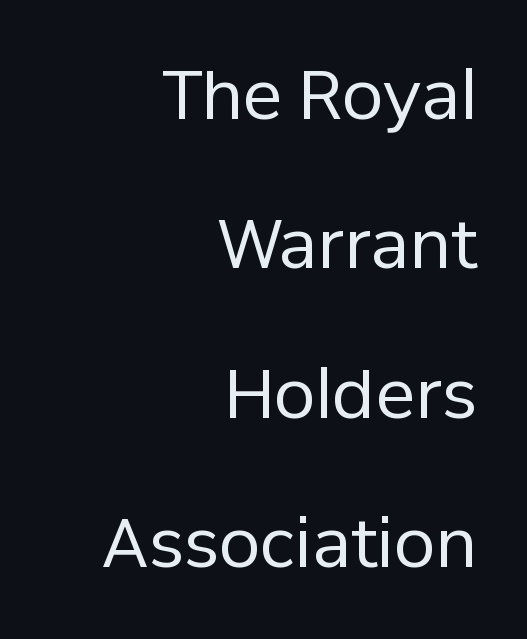
The image shows 67 px regular-weight sans-serif type, upright; set right-aligned, loose line spacing (2.23x), normal letter spacing, not underlined; low stroke contrast and a medium x-height.
